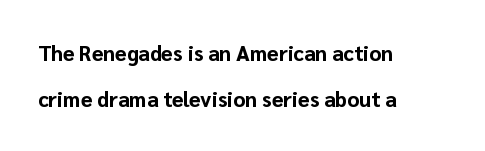
Q: Is the text bold? A: Yes.
Q: Is the text italic (slanted)? A: No, it is upright.
Q: Is the text underlined? A: No.
Q: How is the paragraph aligned? A: Left-aligned.
Q: Is the spacing between letters normal or unusually wide? A: Normal.
Q: Is the spacing between lines tight, normal or loose? A: Loose.
